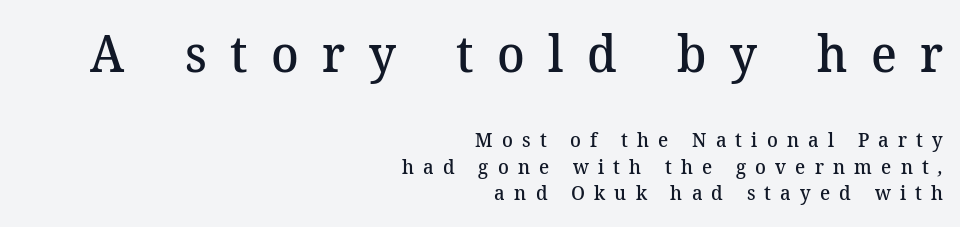
The image shows 51 px semibold serif type; set right-aligned, normal line spacing (1.32x), unusually wide letter spacing (+0.46 em), not underlined; the first (top) block is 2.55x larger; medium stroke contrast and a medium x-height.
